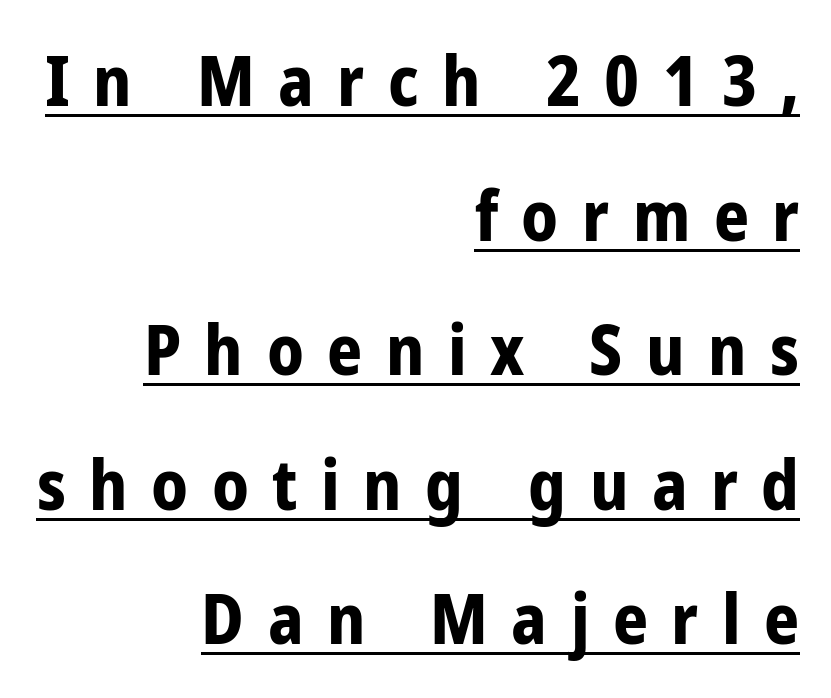
Q: Is the text bold? A: Yes.
Q: Is the text italic (slanted)? A: No, it is upright.
Q: Is the typeface a serif or a sans-serif typeface? A: Sans-serif.
Q: Is the text underlined? A: Yes.
Q: How is the paragraph aligned? A: Right-aligned.
Q: Is the spacing between letters normal or unusually wide? A: Unusually wide.
Q: Is the spacing between lines tight, normal or loose? A: Loose.
Q: Width (condensed, normal, or wide)? A: Condensed.
Q: Stroke contrast? A: Low.
Q: x-height? A: Medium.
Q: Monospaced? A: No.
